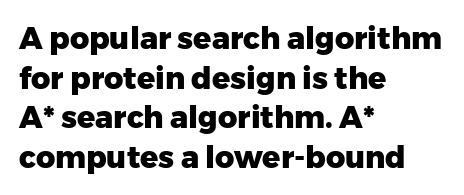
You could not count columns in this text — the font is proportionally spaced. The rendering uses a moderate line-height, typical for paragraphs. These lines carry a lot of weight — the face is fully bold. The words here are not underlined.
